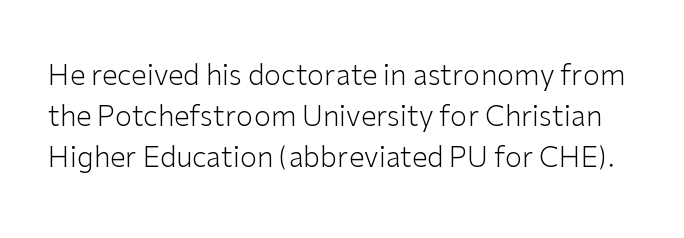
{"serif": "no", "italic": "no", "bold": "no", "weight": "light", "width": "normal", "stroke_contrast": "low", "x_height": "medium", "monospaced": "no", "underline": "no", "line_spacing": "normal", "line_spacing_ratio": 1.47, "letter_spacing": "normal", "letter_spacing_em": 0.0, "glyph_px": 28}
